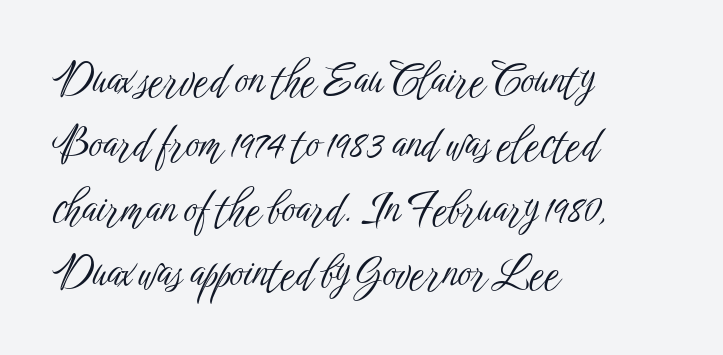
The lines sit at an ordinary, default distance from one another. Stems and bowls with no extra thickness — not bold. This rendering leaves character spacing at its baseline value. Unlike a traditional serif, this face leaves its strokes unadorned.
